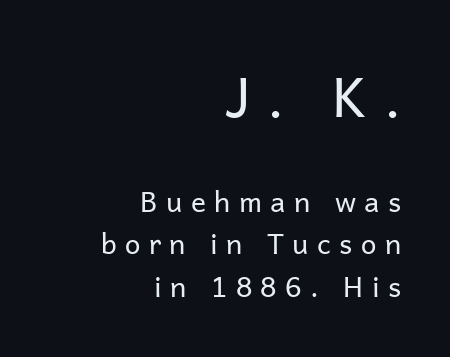
Q: Is the text bold? A: No.
Q: Is the text italic (slanted)? A: No, it is upright.
Q: Is the typeface a serif or a sans-serif typeface? A: Sans-serif.
Q: Is the text underlined? A: No.
Q: How is the paragraph aligned? A: Right-aligned.
Q: Is the spacing between letters normal or unusually wide? A: Unusually wide.
Q: Is the spacing between lines tight, normal or loose? A: Normal.
Q: Which block of text is set in a larger size, the first (top) or the second (bottom)? A: The first (top) one.
Q: Width (condensed, normal, or wide)? A: Normal.
Q: Stroke contrast? A: Low.
Q: x-height? A: Medium.
Q: Monospaced? A: No.
